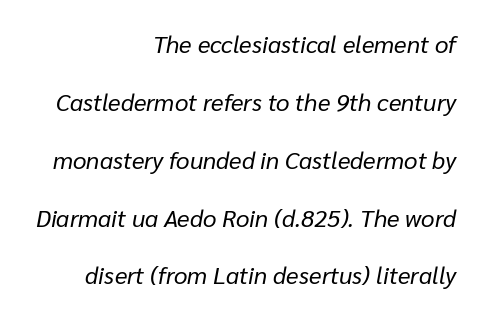
The line texture is even and compact thanks to regular tracking. Each line ends at the same right margin while the left side varies. Each stroke keeps to a modest, everyday thickness or less. The block of text is sparse from top to bottom, with ample space between rows. Lines of text with bare space underneath.
